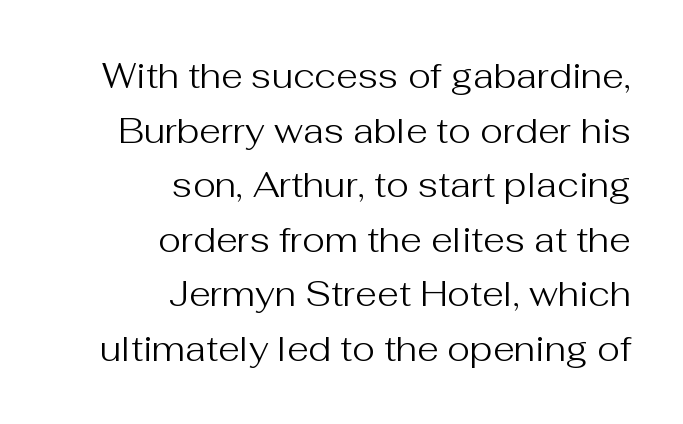
The rows are spaced the way most documents space them. The glyphs are unaccompanied by any horizontal stroke below them. A typesetter would call this zero additional tracking. Horizontal alignment here is rightward, an uncommon choice for prose.
